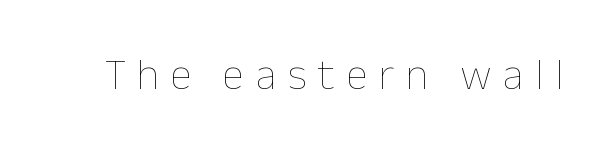
Posture: upright roman. These lines have a slow, spaced-out rhythm from letter to letter. Descenders hang freely into open space. Here the designer chose a conventional face with non-uniform glyph widths. Is the type heavy? It reads as light-to-regular instead.
